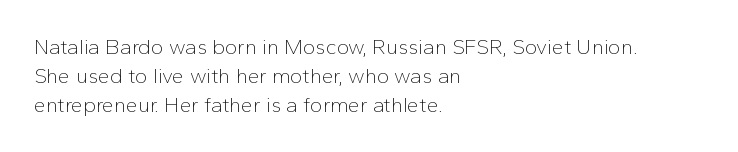
The image shows 21 px text type, upright; set left-aligned, normal line spacing (1.37x), normal letter spacing, not underlined.
